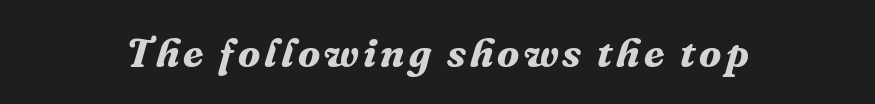
{"serif": "yes", "italic": "yes", "lean": "right", "slant_degrees": 16, "bold": "yes", "weight": "bold", "width": "normal", "stroke_contrast": "medium", "x_height": "medium", "monospaced": "no", "underline": "no", "glyph_px": 41}
